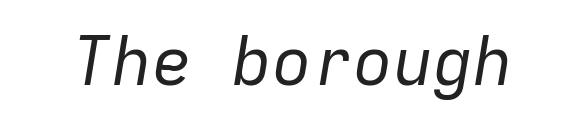
{"italic": "yes", "lean": "right", "slant_degrees": 9, "bold": "no", "weight": "regular", "width": "normal", "stroke_contrast": "low", "x_height": "medium", "monospaced": "yes", "underline": "no", "letter_spacing": "normal", "letter_spacing_em": 0.0, "glyph_px": 67}
